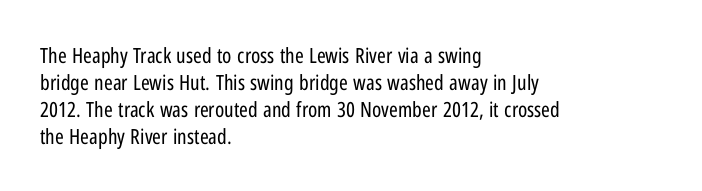
{"italic": "no", "bold": "no", "underline": "no", "align": "left", "line_spacing": "normal", "line_spacing_ratio": 1.28, "letter_spacing": "normal", "letter_spacing_em": 0.0, "glyph_px": 21}
